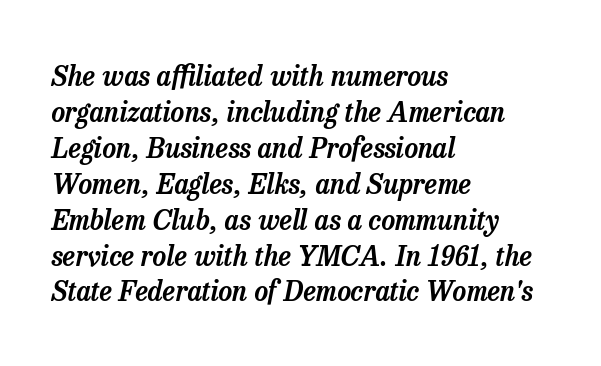
The image shows 27 px text type, italic (leaning right); set left-aligned, normal line spacing (1.33x), normal letter spacing, not underlined.
